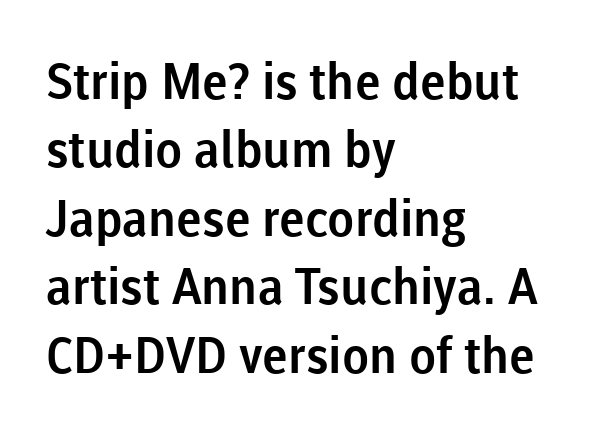
Q: Is the text italic (slanted)? A: No, it is upright.
Q: Is the typeface a serif or a sans-serif typeface? A: Sans-serif.
Q: Is the text underlined? A: No.
Q: How is the paragraph aligned? A: Left-aligned.
Q: Is the spacing between letters normal or unusually wide? A: Normal.
Q: Is the spacing between lines tight, normal or loose? A: Normal.
Q: Width (condensed, normal, or wide)? A: Normal.
Q: Stroke contrast? A: Low.
Q: x-height? A: Medium.
Q: Monospaced? A: No.
